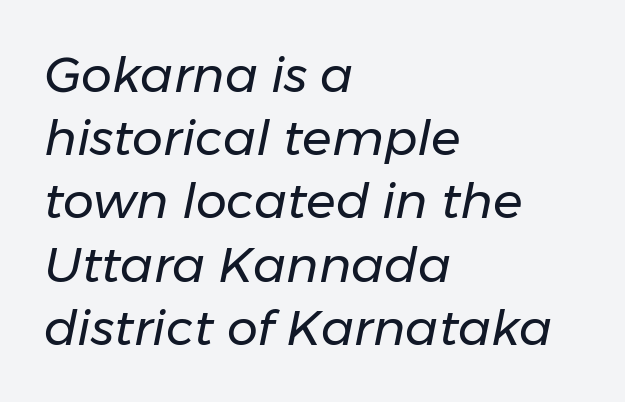
The image shows 49 px regular-weight type, italic (leaning right); set left-aligned, normal line spacing (1.29x), normal letter spacing, not underlined; low stroke contrast and a medium x-height.
